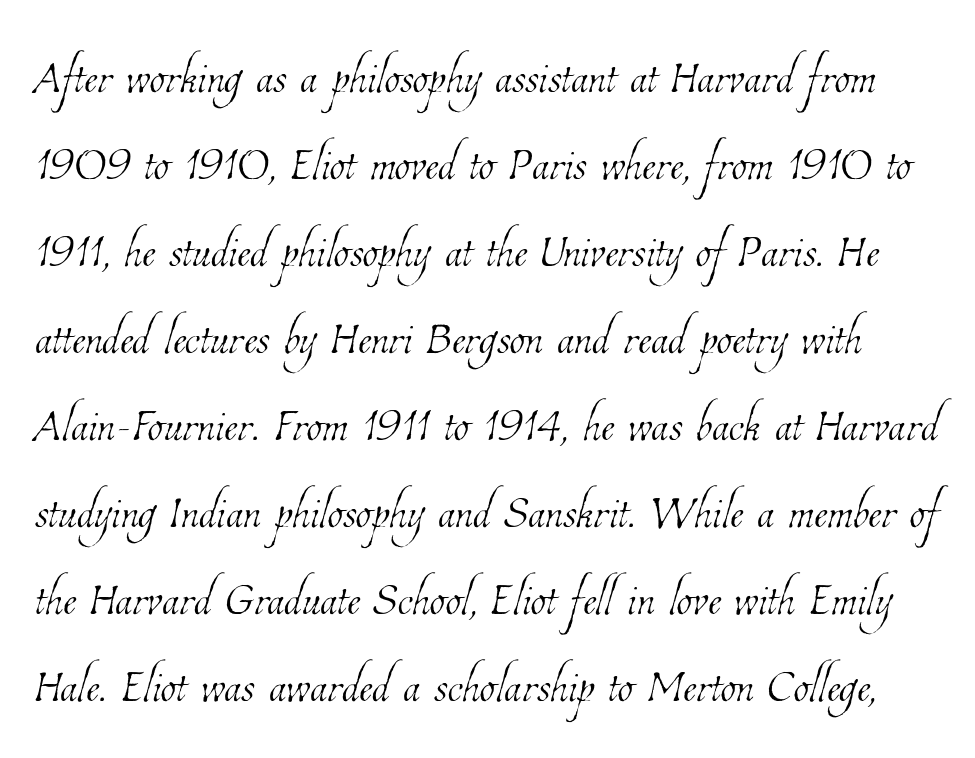
Bare-footed words on every line. Leading matches the norm, producing a regular column. Honestly, the letter spacing is just normal — you wouldn't notice it. Each letter keeps its own natural width here, so spacing adapts to shape.
